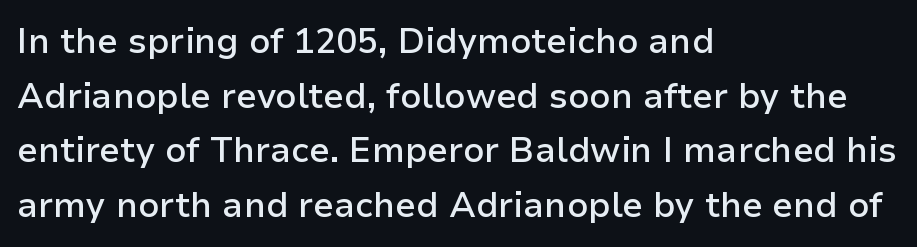
Q: Is the text bold? A: Semi-bold.
Q: Is the text italic (slanted)? A: No, it is upright.
Q: Is the typeface a serif or a sans-serif typeface? A: Sans-serif.
Q: Is the text underlined? A: No.
Q: How is the paragraph aligned? A: Left-aligned.
Q: Is the spacing between letters normal or unusually wide? A: Normal.
Q: Is the spacing between lines tight, normal or loose? A: Normal.
Q: Width (condensed, normal, or wide)? A: Normal.
Q: Stroke contrast? A: Low.
Q: x-height? A: Medium.
Q: Monospaced? A: No.
